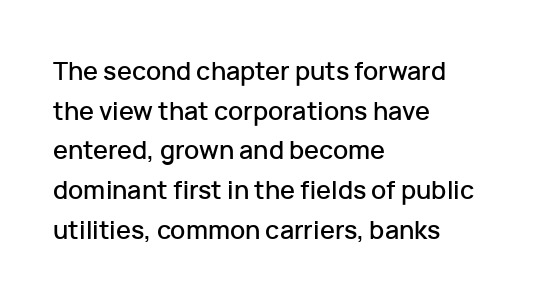
{"italic": "no", "underline": "no", "align": "left", "line_spacing": "normal", "line_spacing_ratio": 1.59, "letter_spacing": "normal", "letter_spacing_em": 0.0, "glyph_px": 25}
